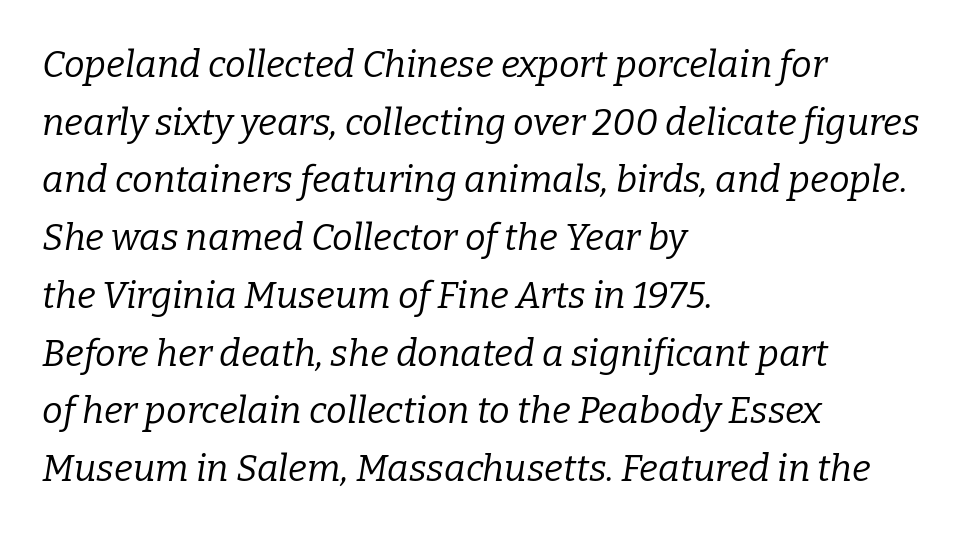
The image shows 37 px regular-weight serif type, italic (leaning right); set left-aligned, normal line spacing (1.56x), normal letter spacing, not underlined; low stroke contrast and a medium x-height.
